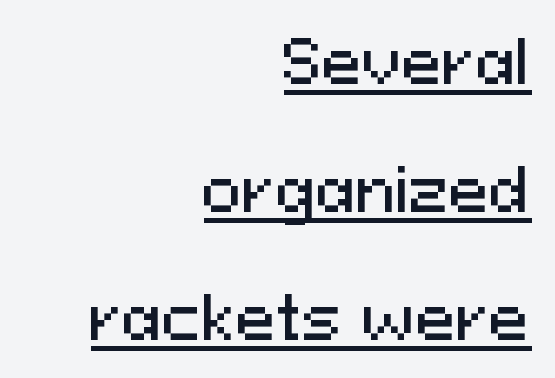
Q: Is the text italic (slanted)? A: No, it is upright.
Q: Is the typeface a serif or a sans-serif typeface? A: Sans-serif.
Q: Is the text underlined? A: Yes.
Q: How is the paragraph aligned? A: Right-aligned.
Q: Is the spacing between letters normal or unusually wide? A: Normal.
Q: Is the spacing between lines tight, normal or loose? A: Loose.
Q: Width (condensed, normal, or wide)? A: Normal.
Q: Stroke contrast? A: Medium.
Q: x-height? A: Medium.
Q: Monospaced? A: No.
